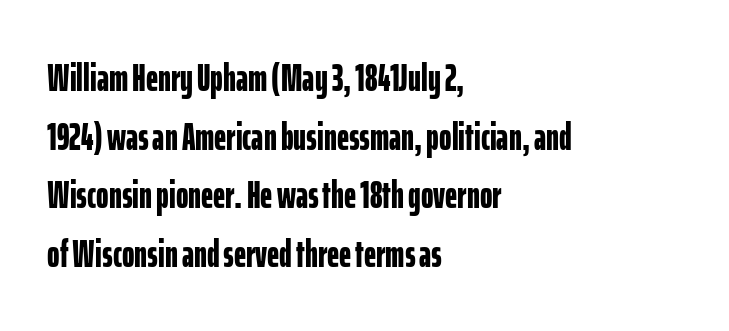
The image shows 38 px bold, condensed sans-serif type, upright; set left-aligned, normal line spacing (1.54x), normal letter spacing, not underlined; low stroke contrast and a medium x-height.
